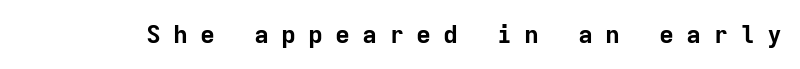
Q: Is the text bold? A: Yes.
Q: Is the text italic (slanted)? A: No, it is upright.
Q: Is the text underlined? A: No.
Q: Is the spacing between letters normal or unusually wide? A: Unusually wide.
